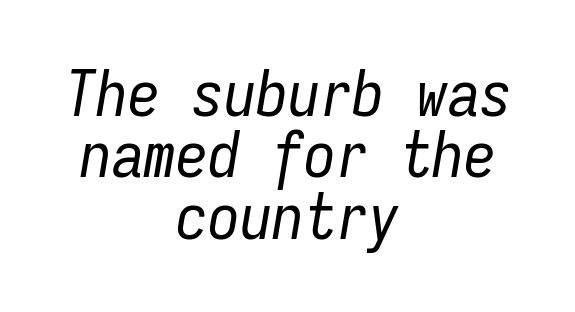
The rendering uses typewriter-style spacing with identical character cells. How are the letters spaced? Ordinarily, with no added tracking. The specimen omits any rule beneath the text block's lines. Looking at the ascenders, they clearly lean. Vertically, the passage feels compressed, each row crowding the next. The paragraph has two soft edges and a firm central axis.
